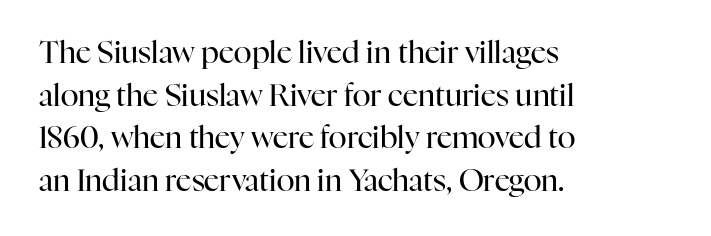
Q: Is the text bold? A: No.
Q: Is the text italic (slanted)? A: No, it is upright.
Q: Is the typeface a serif or a sans-serif typeface? A: Serif.
Q: Is the text underlined? A: No.
Q: How is the paragraph aligned? A: Left-aligned.
Q: Is the spacing between letters normal or unusually wide? A: Normal.
Q: Is the spacing between lines tight, normal or loose? A: Normal.
Q: Width (condensed, normal, or wide)? A: Normal.
Q: Stroke contrast? A: High.
Q: x-height? A: Medium.
Q: Monospaced? A: No.
